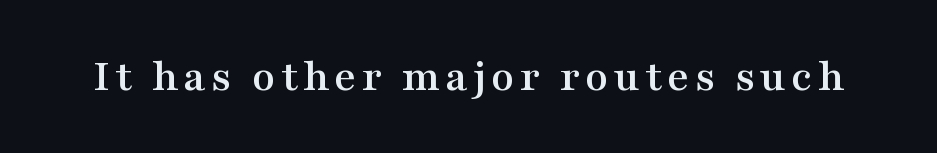
{"serif": "yes", "italic": "no", "width": "wide", "stroke_contrast": "medium", "x_height": "medium", "monospaced": "no", "underline": "no", "glyph_px": 47}
